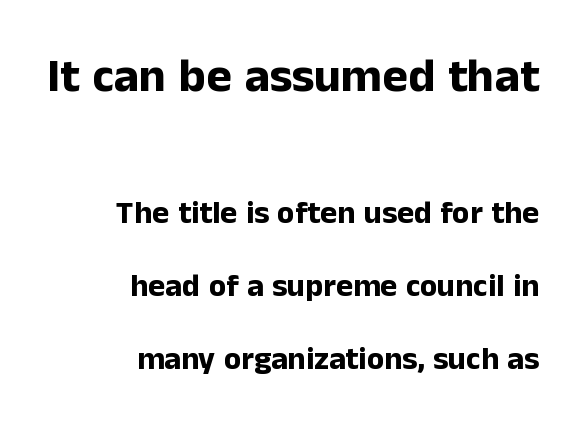
The image shows 48 px bold sans-serif type, upright; set right-aligned, loose line spacing (2.28x), normal letter spacing, not underlined; the first (top) block is 1.5x larger; low stroke contrast and a medium x-height.
